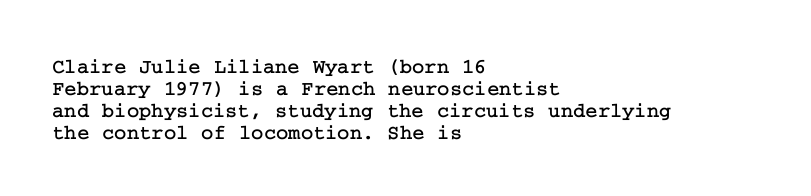
The image shows 21 px text type, upright; set left-aligned, tight line spacing (1.04x), normal letter spacing, not underlined.
